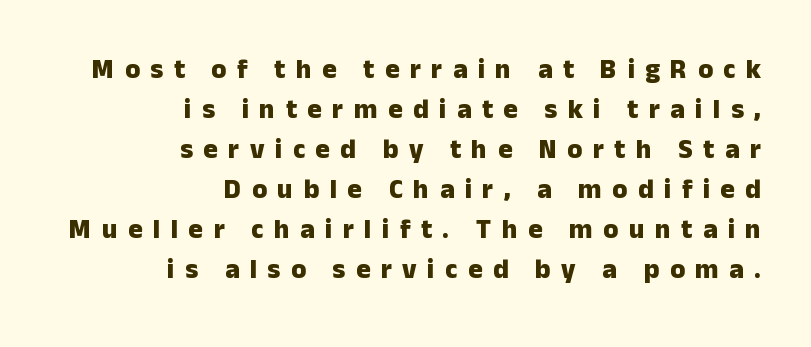
The image shows 27 px bold type, upright; set right-aligned, normal line spacing (1.48x), unusually wide letter spacing (+0.39 em), not underlined.
